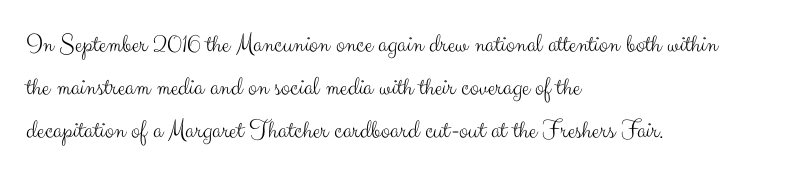
Q: Is the text bold? A: No.
Q: Is the text italic (slanted)? A: Yes.
Q: Is the text underlined? A: No.
Q: How is the paragraph aligned? A: Left-aligned.
Q: Is the spacing between letters normal or unusually wide? A: Normal.
Q: Is the spacing between lines tight, normal or loose? A: Normal.
